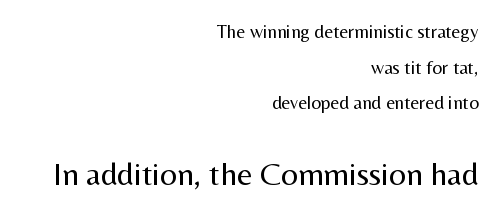
Q: Is the text bold? A: No.
Q: Is the text italic (slanted)? A: No, it is upright.
Q: Is the typeface a serif or a sans-serif typeface? A: Sans-serif.
Q: Is the text underlined? A: No.
Q: How is the paragraph aligned? A: Right-aligned.
Q: Is the spacing between letters normal or unusually wide? A: Normal.
Q: Which block of text is set in a larger size, the first (top) or the second (bottom)? A: The second (bottom) one.
Q: Width (condensed, normal, or wide)? A: Normal.
Q: Stroke contrast? A: Medium.
Q: x-height? A: Medium.
Q: Monospaced? A: No.
